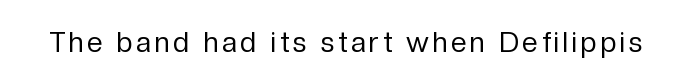
Q: Is the text bold? A: No.
Q: Is the text italic (slanted)? A: No, it is upright.
Q: Is the typeface a serif or a sans-serif typeface? A: Sans-serif.
Q: Is the text underlined? A: No.
Q: Width (condensed, normal, or wide)? A: Normal.
Q: Stroke contrast? A: Low.
Q: x-height? A: Medium.
Q: Monospaced? A: No.
